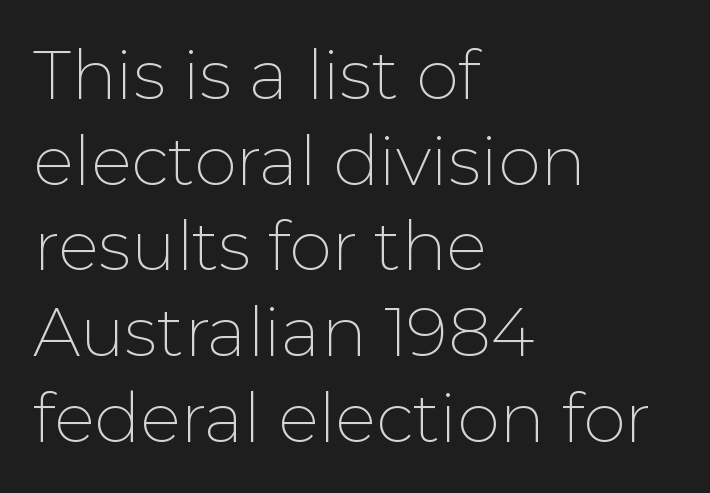
{"serif": "no", "italic": "no", "bold": "no", "weight": "thin", "width": "normal", "stroke_contrast": "low", "x_height": "medium", "monospaced": "no", "underline": "no", "align": "left", "line_spacing": "normal", "line_spacing_ratio": 1.26, "letter_spacing": "normal", "letter_spacing_em": 0.0, "glyph_px": 68}
